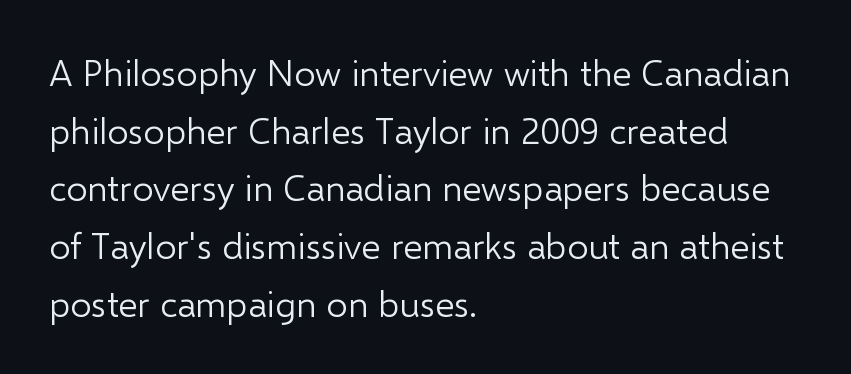
{"serif": "no", "italic": "no", "bold": "no", "weight": "light", "width": "normal", "stroke_contrast": "low", "x_height": "medium", "monospaced": "no", "underline": "no", "align": "left", "line_spacing": "normal", "line_spacing_ratio": 1.56, "letter_spacing": "normal", "letter_spacing_em": 0.0, "glyph_px": 37}
